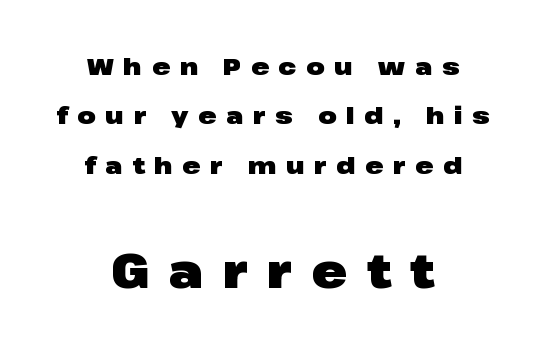
{"serif": "no", "italic": "no", "bold": "yes", "weight": "heavy", "width": "wide", "stroke_contrast": "low", "x_height": "medium", "monospaced": "no", "underline": "no", "align": "center", "line_spacing": "loose", "line_spacing_ratio": 2.06, "letter_spacing": "wide", "letter_spacing_em": 0.4, "larger_block": "second", "size_ratio": 2.0, "glyph_px": 48}
